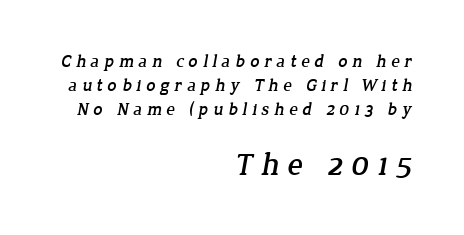
Q: Is the typeface a serif or a sans-serif typeface? A: Serif.
Q: Is the text underlined? A: No.
Q: How is the paragraph aligned? A: Right-aligned.
Q: Is the spacing between letters normal or unusually wide? A: Unusually wide.
Q: Is the spacing between lines tight, normal or loose? A: Normal.
Q: Which block of text is set in a larger size, the first (top) or the second (bottom)? A: The second (bottom) one.
Q: Width (condensed, normal, or wide)? A: Normal.
Q: Stroke contrast? A: Low.
Q: x-height? A: Medium.
Q: Monospaced? A: No.
